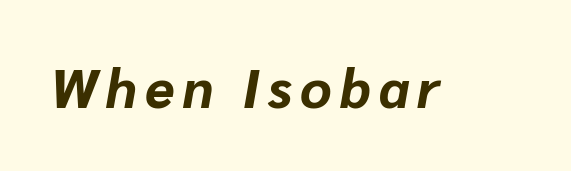
The image shows 54 px bold type, italic (leaning right); set not underlined; low stroke contrast and a medium x-height.
